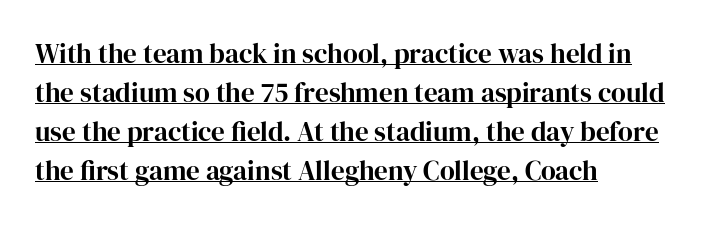
{"italic": "no", "underline": "yes", "align": "left", "line_spacing": "normal", "line_spacing_ratio": 1.44, "letter_spacing": "normal", "letter_spacing_em": 0.0, "glyph_px": 27}
